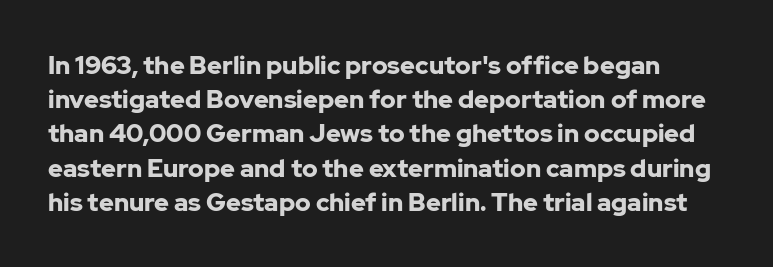
{"italic": "no", "bold": "yes", "underline": "no", "line_spacing": "normal", "line_spacing_ratio": 1.37, "letter_spacing": "normal", "letter_spacing_em": 0.0, "glyph_px": 25}
